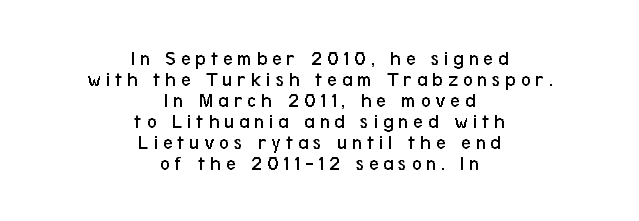
{"italic": "no", "bold": "no", "underline": "no", "align": "center", "line_spacing": "tight", "line_spacing_ratio": 1.0, "letter_spacing": "wide", "letter_spacing_em": 0.23, "glyph_px": 21}
